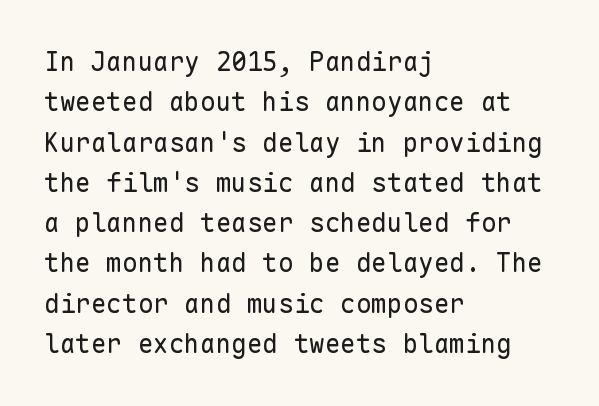
Check the space under the baseline: it is left empty. The type sits square on the baseline with zero lean. Line spacing here is normal. Casual observation: everything's shoved over to the left. Honestly, the letter spacing is just normal — you wouldn't notice it.
